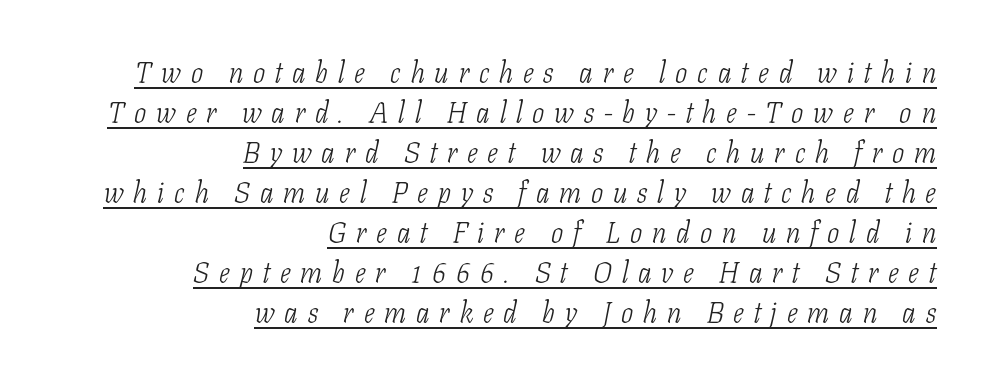
If you drew a line through each stem, it would be angled. Serifs: yes, visible at the terminals of the letterforms. Line ends are locked; line starts wander. Substantial extra tracking has been applied to these lines. Spacing verdict: proportional, widths tailored to each character. Interline gaps are of average width in this sample.
